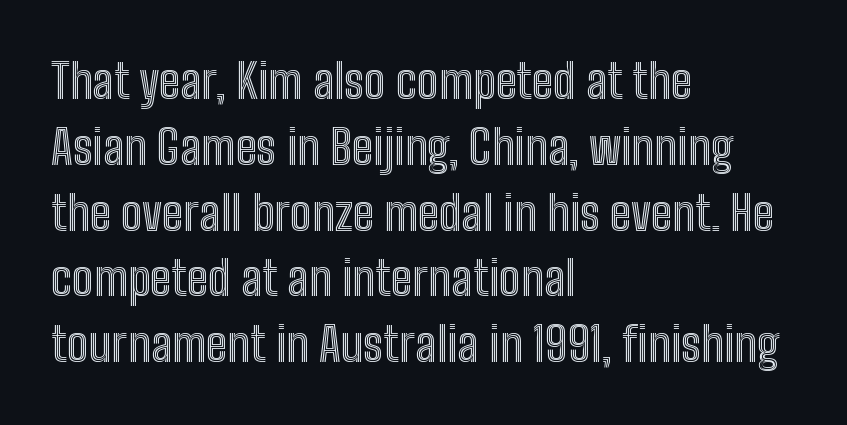
The image shows 48 px condensed type, upright; set left-aligned, normal line spacing (1.37x), normal letter spacing, not underlined; a medium x-height.
